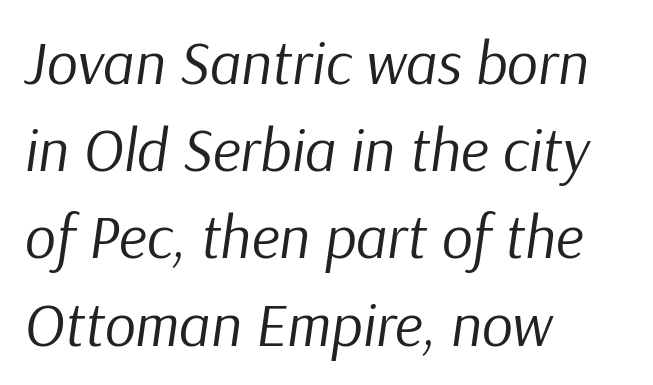
Q: Is the text bold? A: No.
Q: Is the text italic (slanted)? A: Yes, it leans right by about 9 degrees.
Q: Is the text underlined? A: No.
Q: How is the paragraph aligned? A: Left-aligned.
Q: Is the spacing between letters normal or unusually wide? A: Normal.
Q: Is the spacing between lines tight, normal or loose? A: Normal.
Q: Width (condensed, normal, or wide)? A: Normal.
Q: Stroke contrast? A: Low.
Q: x-height? A: Medium.
Q: Monospaced? A: No.
